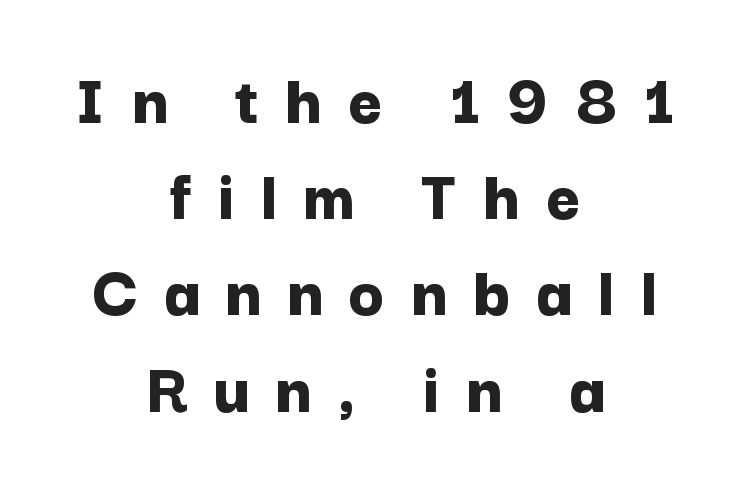
Q: Is the text bold? A: Yes.
Q: Is the text italic (slanted)? A: No, it is upright.
Q: Is the typeface a serif or a sans-serif typeface? A: Sans-serif.
Q: Is the text underlined? A: No.
Q: How is the paragraph aligned? A: Centered.
Q: Is the spacing between letters normal or unusually wide? A: Unusually wide.
Q: Is the spacing between lines tight, normal or loose? A: Normal.
Q: Width (condensed, normal, or wide)? A: Normal.
Q: Stroke contrast? A: Low.
Q: x-height? A: Medium.
Q: Monospaced? A: No.
